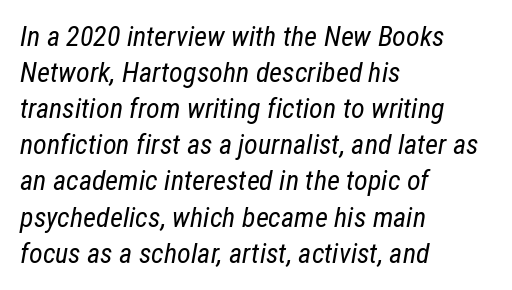
The image shows 28 px regular-weight, condensed type, italic (leaning right); set left-aligned, normal line spacing (1.29x), normal letter spacing, not underlined; low stroke contrast and a medium x-height.
